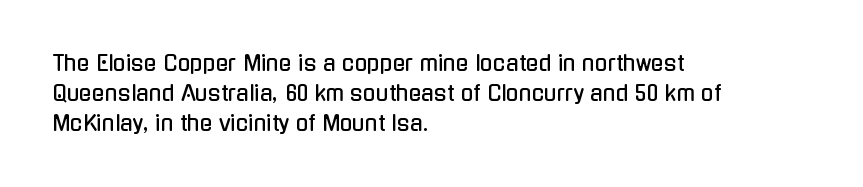
Q: Is the text italic (slanted)? A: No, it is upright.
Q: Is the text underlined? A: No.
Q: How is the paragraph aligned? A: Left-aligned.
Q: Is the spacing between letters normal or unusually wide? A: Normal.
Q: Is the spacing between lines tight, normal or loose? A: Normal.
